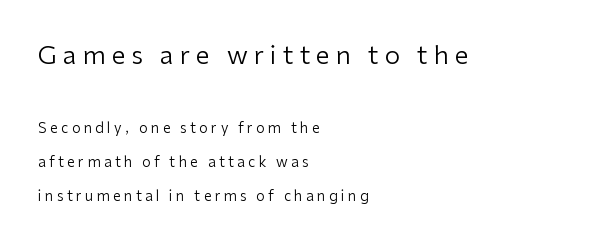
Reading down the block, your eye returns to a fixed left position each line. Every stem runs plumb, perpendicular to the baseline. The rendering uses a large line-height, opening up the rows. The area under the type is left untouched.
